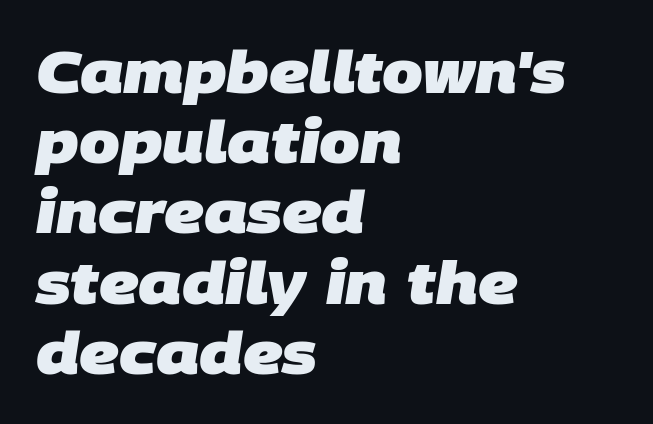
Descender tails drop into unmarked territory. Teacher's note: observe the even left margin — that is flush-left alignment. Serif or sans? Sans — the stroke terminals are bare. This rendering leaves character spacing at its baseline value.
